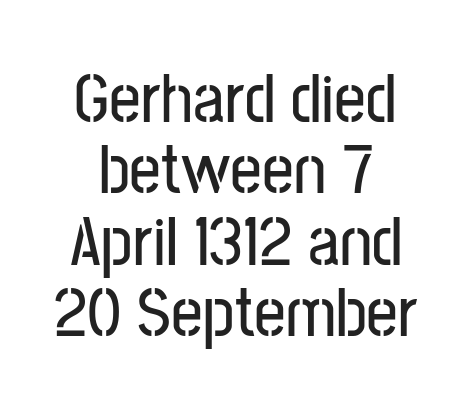
This rendering employs a face without finishing strokes, i.e., a sans-serif. Proportional: the letters do not fall into vertical columns. Every character sits straight up, as roman type does. Is the letter spacing exaggerated? No — it looks like the ordinary default. Centered paragraph, ragged on both sides.
